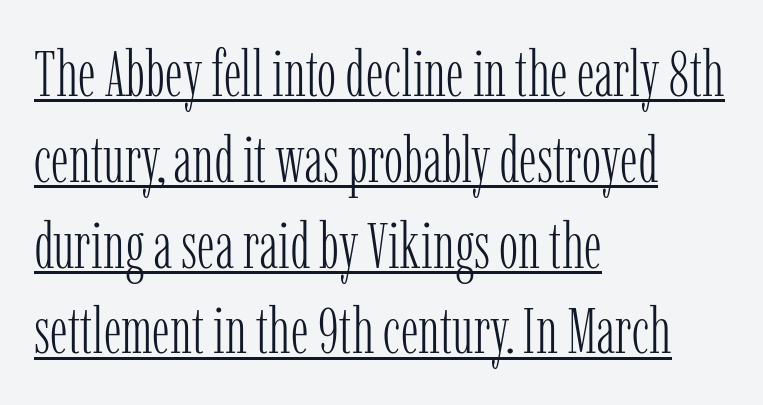
This sample has the flowing, uneven cadence of proportional lettering. To sum up the face: it has serifs. No italicization has been applied; the sample stays upright. The rag falls on the right side of this text block.
